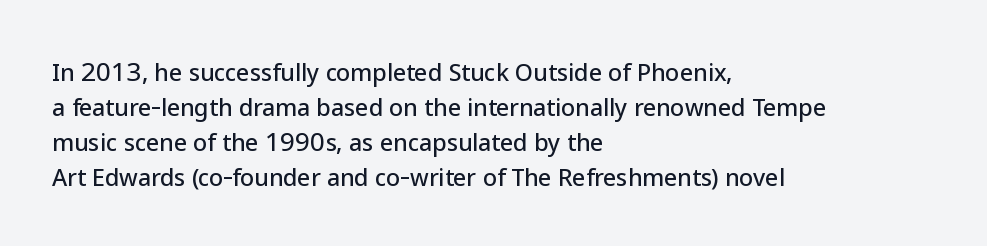
Left-aligned paragraph, ragged on the right. This sample uses an upright cut, with every glyph sitting square on the baseline. Only glyphs here, with clear space below each row. In terms of letterspacing, this is plain default setting. The line-height multiplier appears to be the usual default.
